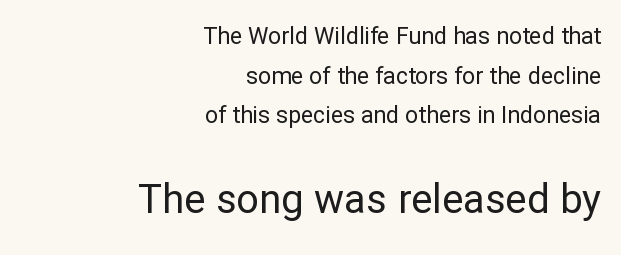
Ink coverage per letter is moderate at most. These lines are composed in type without serifs. The rendering uses natural spacing where letterforms have individual widths. The second block has been scaled up relative to the first.
